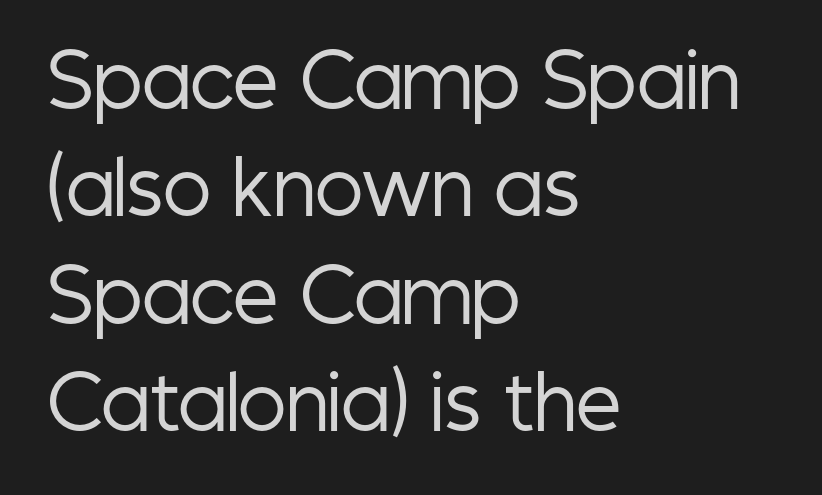
Q: Is the text bold? A: No.
Q: Is the text italic (slanted)? A: No, it is upright.
Q: Is the typeface a serif or a sans-serif typeface? A: Sans-serif.
Q: Is the text underlined? A: No.
Q: How is the paragraph aligned? A: Left-aligned.
Q: Is the spacing between letters normal or unusually wide? A: Normal.
Q: Is the spacing between lines tight, normal or loose? A: Normal.
Q: Width (condensed, normal, or wide)? A: Condensed.
Q: Stroke contrast? A: Low.
Q: x-height? A: Medium.
Q: Monospaced? A: No.
